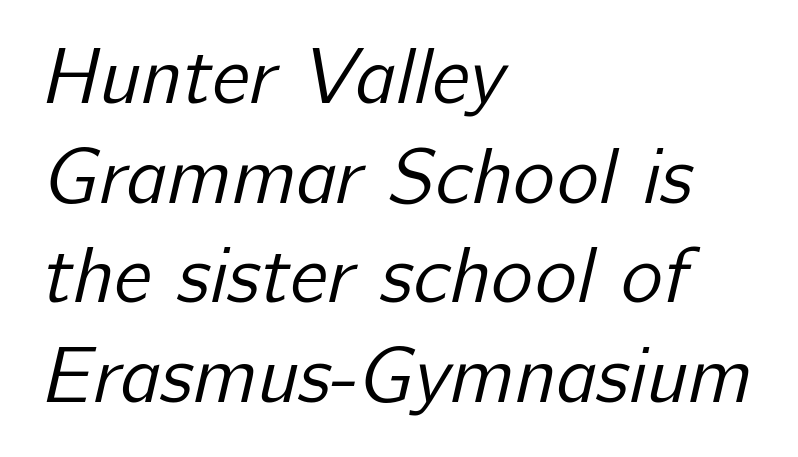
The image shows 79 px regular-weight sans-serif type; set left-aligned, normal line spacing (1.26x), normal letter spacing, not underlined; low stroke contrast and a medium x-height.
